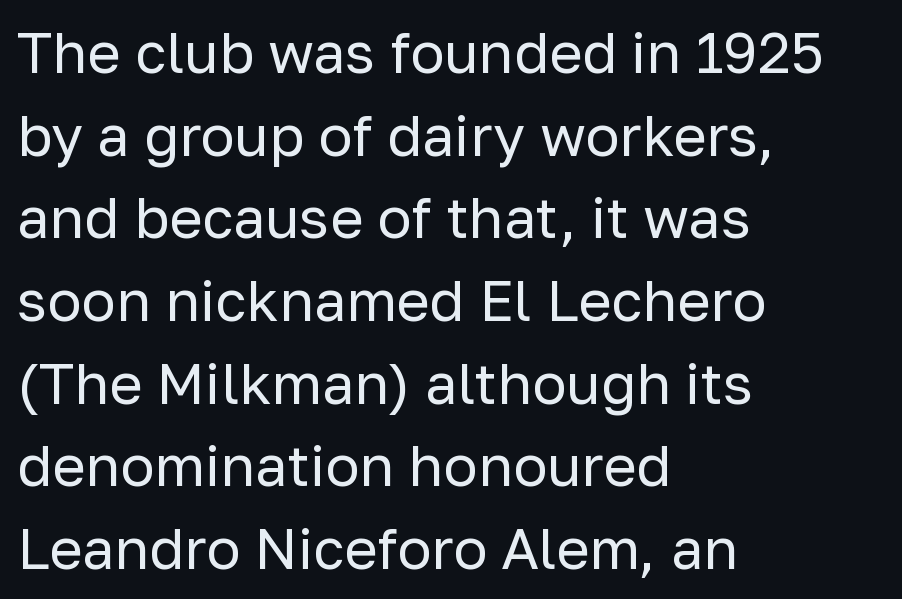
The horizontal fit of the characters is conventional and even. Observe the absence of serifs on each vertical stroke in this sample. Each stroke keeps to a modest, everyday thickness or less. Evenly set lines give the paragraph a standard silhouette. The lettering holds an erect, upright posture throughout. Any mark beneath the type? The region is blank.
